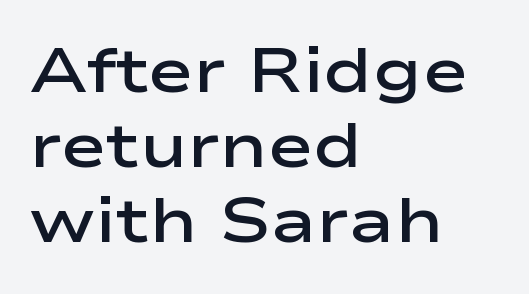
Q: Is the text bold? A: Semi-bold.
Q: Is the text italic (slanted)? A: No, it is upright.
Q: Is the typeface a serif or a sans-serif typeface? A: Sans-serif.
Q: Is the text underlined? A: No.
Q: How is the paragraph aligned? A: Left-aligned.
Q: Is the spacing between letters normal or unusually wide? A: Normal.
Q: Width (condensed, normal, or wide)? A: Wide.
Q: Stroke contrast? A: Low.
Q: x-height? A: Medium.
Q: Monospaced? A: No.
